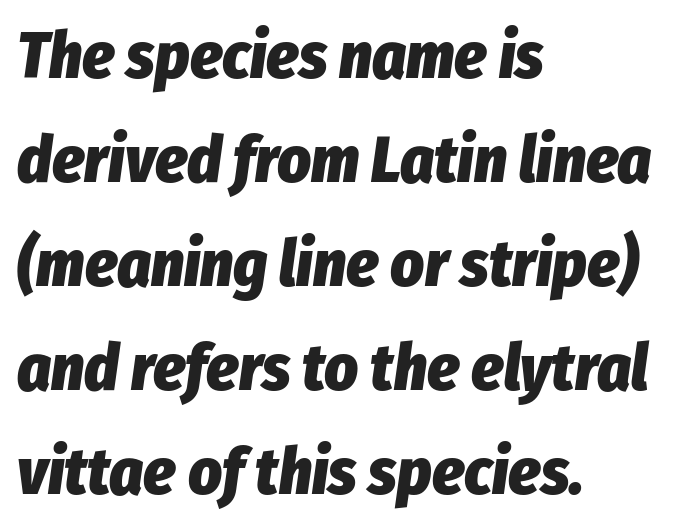
The image shows 65 px heavy, condensed type, italic (leaning right); set left-aligned, normal line spacing (1.6x), normal letter spacing, not underlined; low stroke contrast and a medium x-height.
